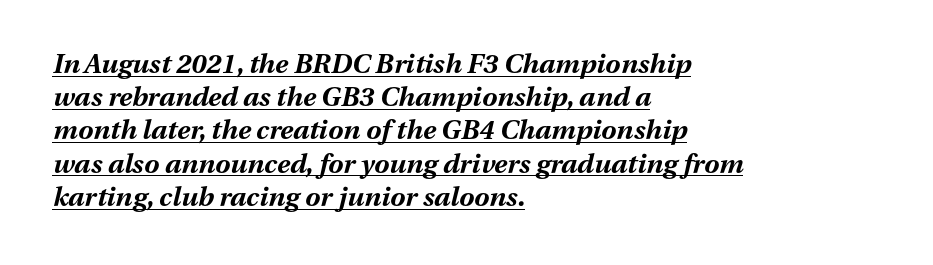
The image shows 27 px bold type, italic (leaning right); set left-aligned, line spacing 1.23x, normal letter spacing, underlined.
